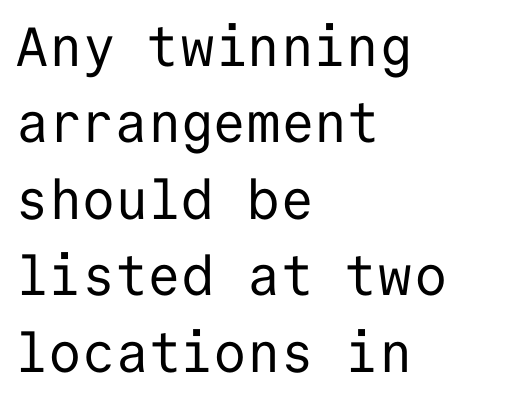
Q: Is the text bold? A: No.
Q: Is the text italic (slanted)? A: No, it is upright.
Q: Is the typeface a serif or a sans-serif typeface? A: Sans-serif.
Q: Is the text underlined? A: No.
Q: How is the paragraph aligned? A: Left-aligned.
Q: Is the spacing between letters normal or unusually wide? A: Normal.
Q: Is the spacing between lines tight, normal or loose? A: Normal.
Q: Width (condensed, normal, or wide)? A: Normal.
Q: Stroke contrast? A: Low.
Q: x-height? A: Medium.
Q: Monospaced? A: Yes.
